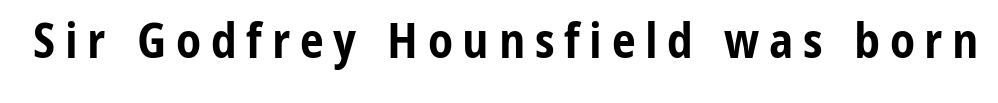
{"serif": "no", "italic": "no", "bold": "yes", "weight": "bold", "width": "condensed", "stroke_contrast": "low", "x_height": "medium", "monospaced": "no", "underline": "no", "letter_spacing": "wide", "letter_spacing_em": 0.2, "glyph_px": 48}
